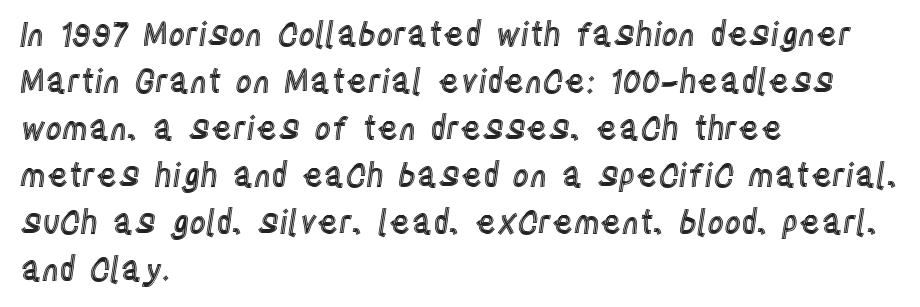
The image shows 32 px condensed type; set left-aligned, normal line spacing (1.47x), normal letter spacing, not underlined; a large x-height.
